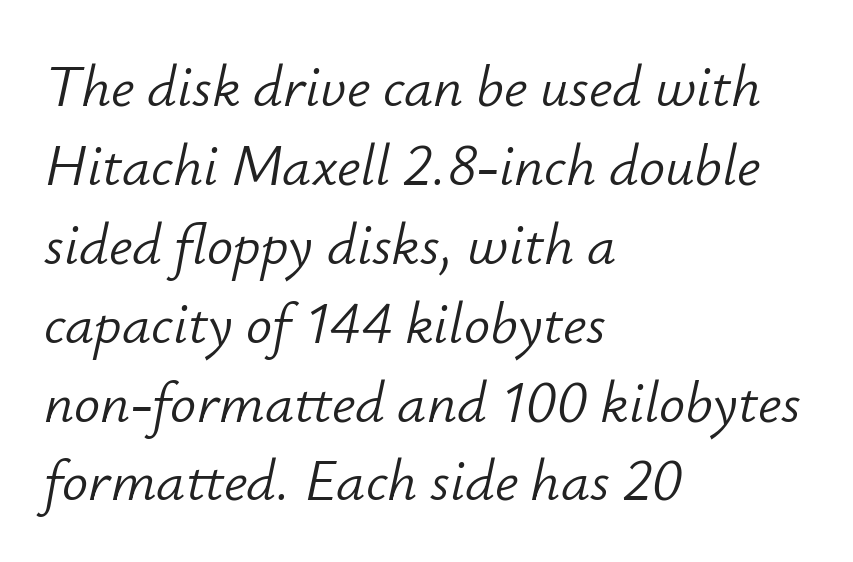
This rendering leaves character spacing at its baseline value. How would I describe the line gaps? Plain and ordinary. The rendering applies a slant to the glyphs. Left-aligned paragraph, ragged on the right.
